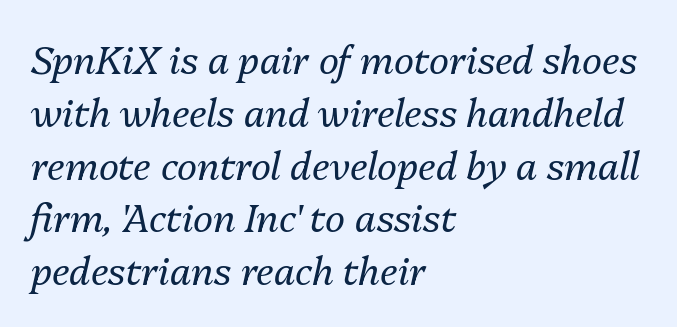
{"italic": "yes", "lean": "right", "slant_degrees": 13, "bold": "no", "weight": "regular", "width": "normal", "stroke_contrast": "medium", "x_height": "medium", "monospaced": "no", "underline": "no", "align": "left", "line_spacing": "normal", "line_spacing_ratio": 1.39, "letter_spacing": "normal", "letter_spacing_em": 0.0, "glyph_px": 38}
